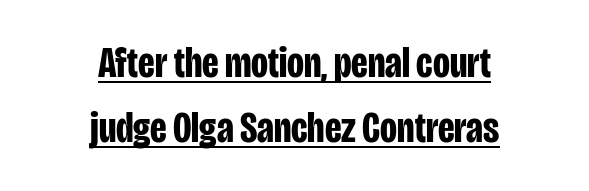
Q: Is the text bold? A: Yes.
Q: Is the text italic (slanted)? A: No, it is upright.
Q: Is the typeface a serif or a sans-serif typeface? A: Sans-serif.
Q: Is the text underlined? A: Yes.
Q: How is the paragraph aligned? A: Centered.
Q: Is the spacing between letters normal or unusually wide? A: Normal.
Q: Is the spacing between lines tight, normal or loose? A: Normal.
Q: Width (condensed, normal, or wide)? A: Condensed.
Q: Stroke contrast? A: Low.
Q: x-height? A: Large.
Q: Monospaced? A: No.
